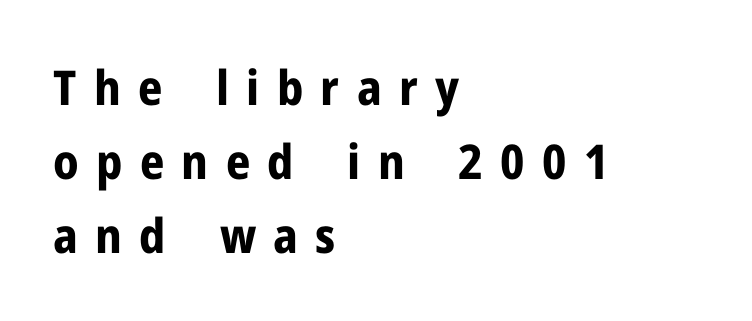
This rendering features lettering with no underline. Characters remain perfectly vertical along every line. Varying glyph widths throughout — classic text-font behaviour. The rendering uses a moderate line-height, typical for paragraphs. Check where the strokes stop: nothing finishes them off — pure sans. Honestly, the letter spacing is so wide it's the main thing you notice.
